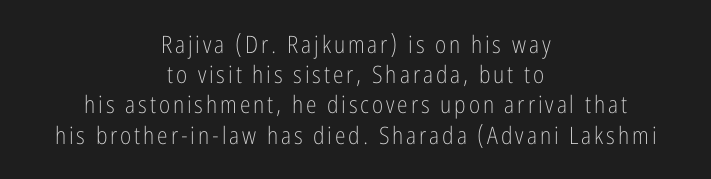
The image shows 24 px text type, upright; set centered, normal line spacing (1.26x), not underlined.
